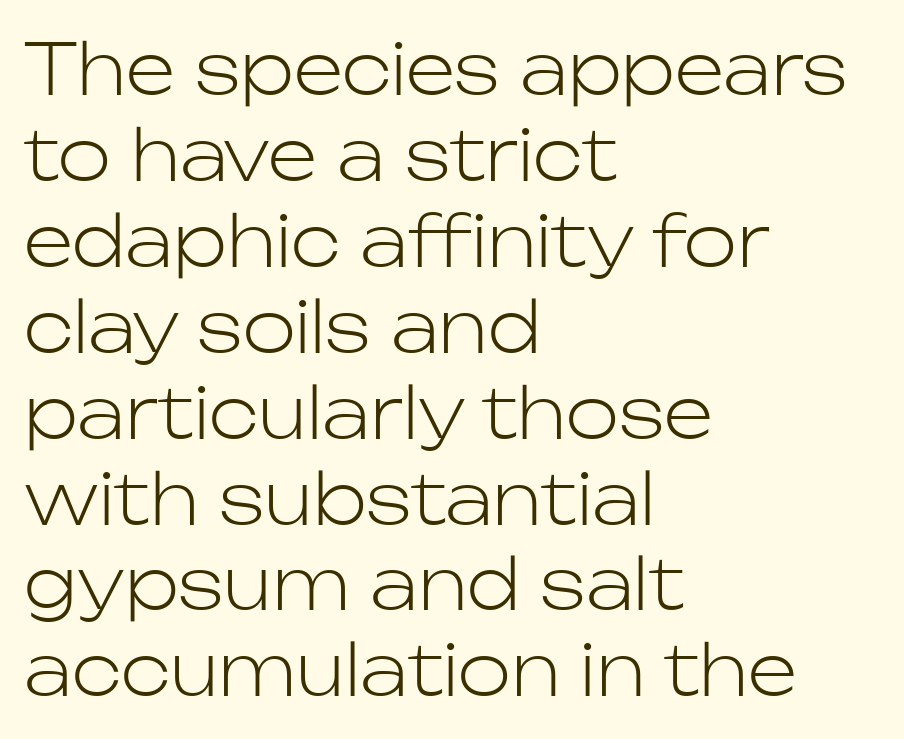
The passage shown is not underscored anywhere. Each line starts at the same left margin while the right side varies. The font sits on the lighter half of the weight spectrum, regular included. Grotesque or geometric, the face here clearly has no serifs. Ascenders rise straight up at ninety degrees.
